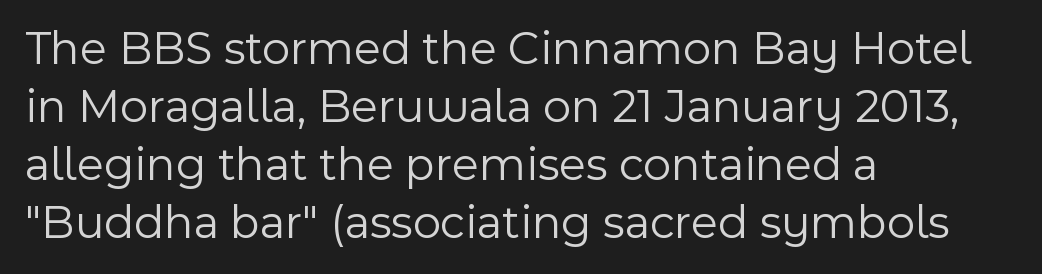
The image shows 48 px light sans-serif type, upright; set left-aligned, line spacing 1.21x, normal letter spacing, not underlined; a medium x-height.
